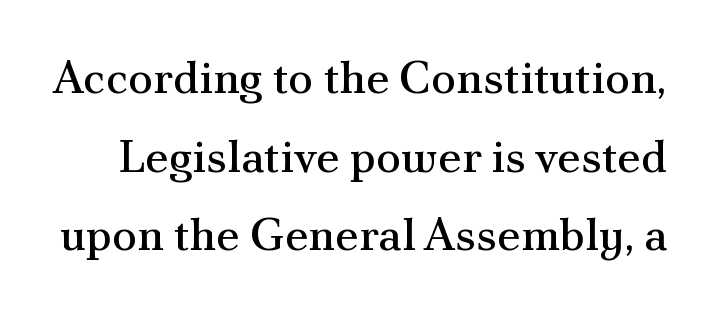
Q: Is the text bold? A: No.
Q: Is the text italic (slanted)? A: No, it is upright.
Q: Is the typeface a serif or a sans-serif typeface? A: Serif.
Q: Is the text underlined? A: No.
Q: Is the spacing between letters normal or unusually wide? A: Normal.
Q: Width (condensed, normal, or wide)? A: Normal.
Q: Stroke contrast? A: Medium.
Q: x-height? A: Small.
Q: Monospaced? A: No.
